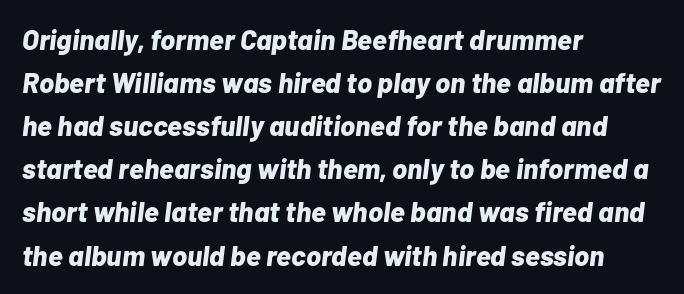
Q: Is the text bold? A: Yes.
Q: Is the text italic (slanted)? A: Yes, it leans right by about 7 degrees.
Q: Is the text underlined? A: No.
Q: How is the paragraph aligned? A: Left-aligned.
Q: Is the spacing between letters normal or unusually wide? A: Normal.
Q: Is the spacing between lines tight, normal or loose? A: Normal.
Q: Width (condensed, normal, or wide)? A: Normal.
Q: Stroke contrast? A: Low.
Q: x-height? A: Medium.
Q: Monospaced? A: No.
